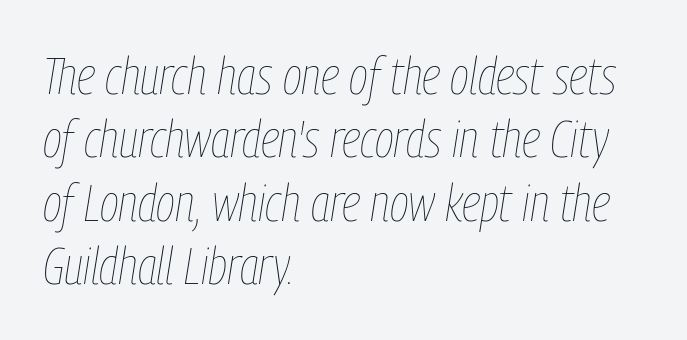
Q: Is the text bold? A: No.
Q: Is the text italic (slanted)? A: Yes, it leans right by about 9 degrees.
Q: Is the text underlined? A: No.
Q: How is the paragraph aligned? A: Left-aligned.
Q: Is the spacing between letters normal or unusually wide? A: Normal.
Q: Width (condensed, normal, or wide)? A: Condensed.
Q: Stroke contrast? A: Low.
Q: x-height? A: Medium.
Q: Monospaced? A: No.
